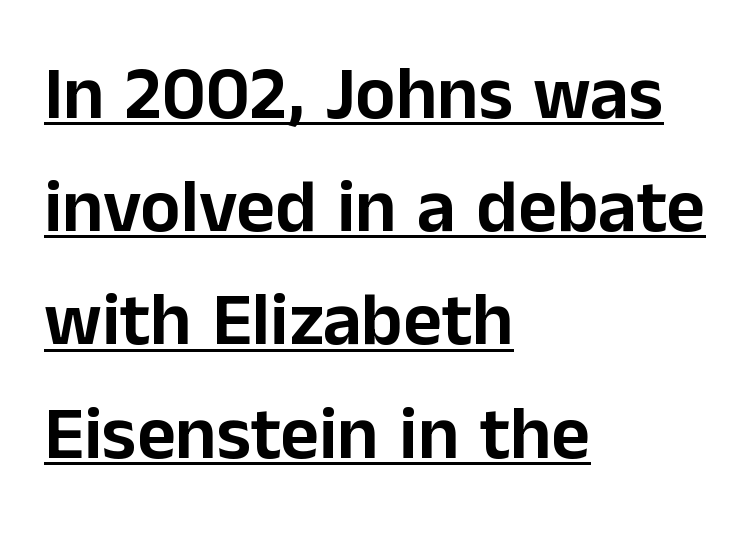
Q: Is the text italic (slanted)? A: No, it is upright.
Q: Is the typeface a serif or a sans-serif typeface? A: Sans-serif.
Q: Is the text underlined? A: Yes.
Q: How is the paragraph aligned? A: Left-aligned.
Q: Is the spacing between letters normal or unusually wide? A: Normal.
Q: Is the spacing between lines tight, normal or loose? A: Normal.
Q: Width (condensed, normal, or wide)? A: Normal.
Q: Stroke contrast? A: Low.
Q: x-height? A: Medium.
Q: Monospaced? A: No.
